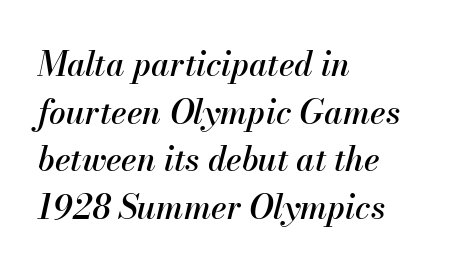
Q: Is the text italic (slanted)? A: Yes, it leans right by about 13 degrees.
Q: Is the text underlined? A: No.
Q: How is the paragraph aligned? A: Left-aligned.
Q: Is the spacing between letters normal or unusually wide? A: Normal.
Q: Is the spacing between lines tight, normal or loose? A: Normal.
Q: Width (condensed, normal, or wide)? A: Normal.
Q: Stroke contrast? A: Medium.
Q: x-height? A: Small.
Q: Monospaced? A: No.
